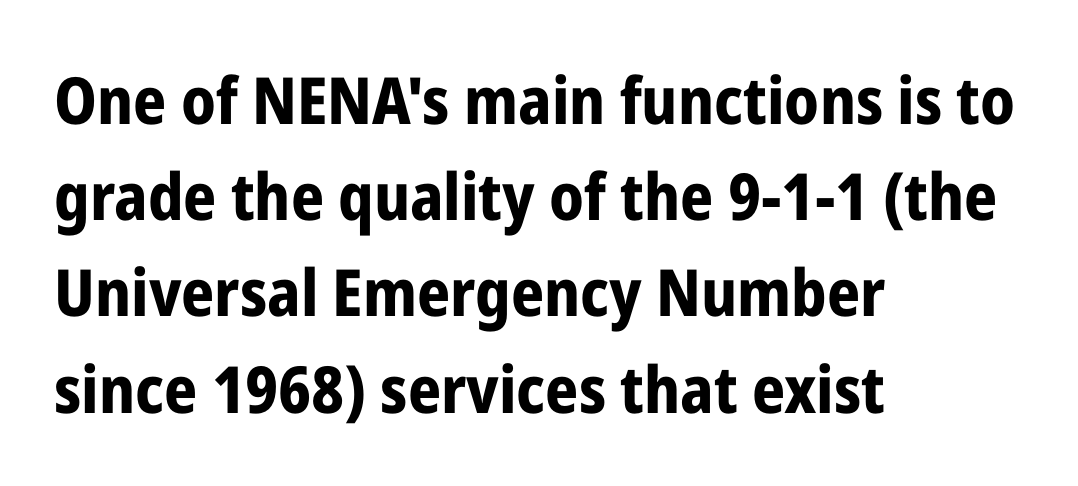
The image shows 65 px bold, condensed sans-serif type, upright; set left-aligned, normal line spacing (1.48x), normal letter spacing, not underlined; low stroke contrast and a medium x-height.
